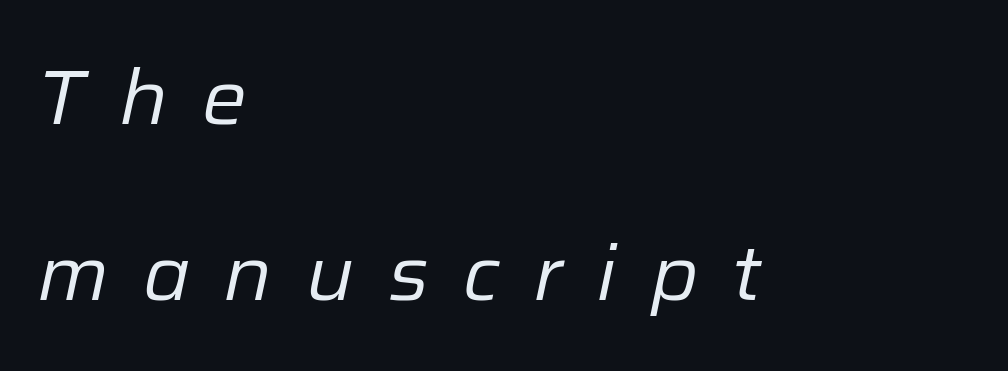
Q: Is the text bold? A: No.
Q: Is the text italic (slanted)? A: Yes, it leans right by about 12 degrees.
Q: Is the text underlined? A: No.
Q: How is the paragraph aligned? A: Left-aligned.
Q: Is the spacing between letters normal or unusually wide? A: Unusually wide.
Q: Is the spacing between lines tight, normal or loose? A: Loose.
Q: Width (condensed, normal, or wide)? A: Normal.
Q: Stroke contrast? A: Low.
Q: x-height? A: Medium.
Q: Monospaced? A: No.
